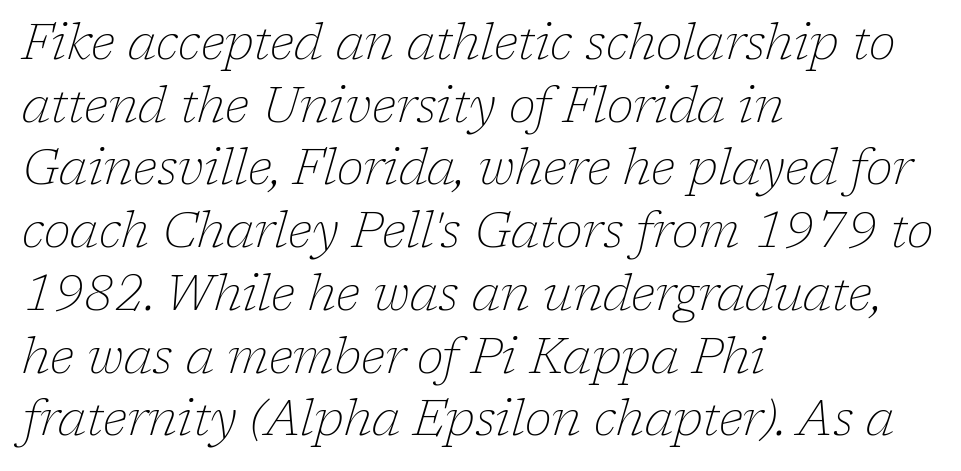
{"serif": "yes", "italic": "yes", "lean": "right", "slant_degrees": 17, "bold": "no", "weight": "thin", "width": "normal", "stroke_contrast": "low", "x_height": "medium", "monospaced": "no", "underline": "no", "align": "left", "line_spacing": "normal", "line_spacing_ratio": 1.28, "letter_spacing": "normal", "letter_spacing_em": 0.0, "glyph_px": 49}
